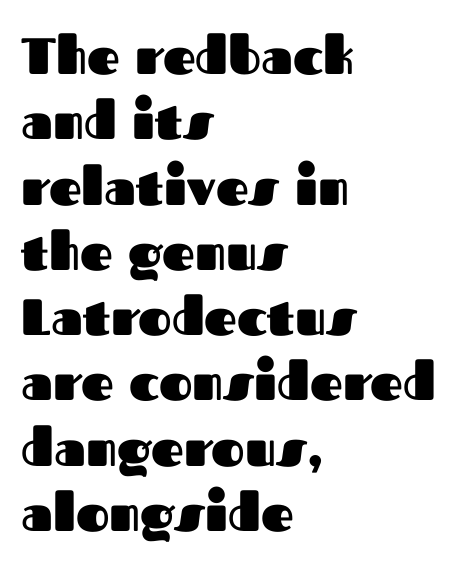
Q: Is the text bold? A: Yes.
Q: Is the text italic (slanted)? A: No, it is upright.
Q: Is the typeface a serif or a sans-serif typeface? A: Sans-serif.
Q: Is the text underlined? A: No.
Q: How is the paragraph aligned? A: Left-aligned.
Q: Is the spacing between letters normal or unusually wide? A: Normal.
Q: Is the spacing between lines tight, normal or loose? A: Normal.
Q: Width (condensed, normal, or wide)? A: Normal.
Q: Stroke contrast? A: Medium.
Q: x-height? A: Medium.
Q: Monospaced? A: No.
